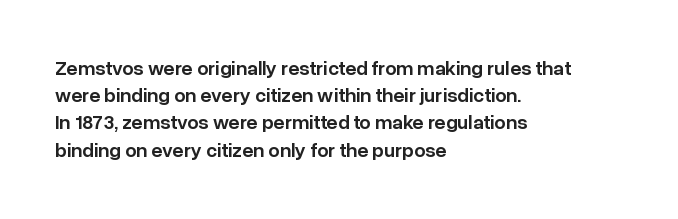
Normally led — the rows are evenly, conventionally spaced. The baseline area is clear. The passage shown is semibold, sitting just below true bold. Style check: upright.
